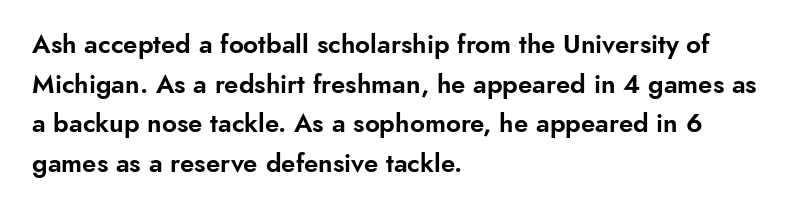
Q: Is the text italic (slanted)? A: No, it is upright.
Q: Is the text underlined? A: No.
Q: How is the paragraph aligned? A: Left-aligned.
Q: Is the spacing between letters normal or unusually wide? A: Normal.
Q: Is the spacing between lines tight, normal or loose? A: Normal.
